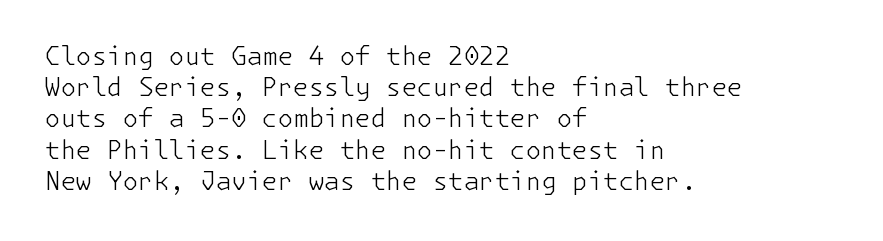
Spacing between characters is what you'd get straight out of the box. Ordinary non-slanted type is in use. The compositor pushed each line to the left boundary. Rows of type keep a routine distance in the vertical direction.
